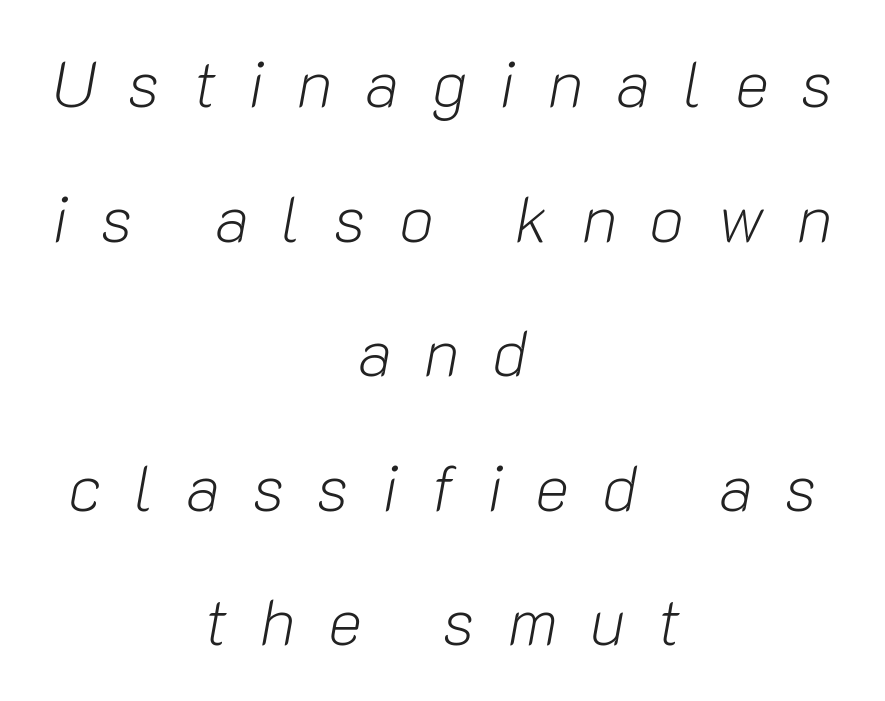
Q: Is the text bold? A: No.
Q: Is the text italic (slanted)? A: Yes, it leans right by about 10 degrees.
Q: Is the text underlined? A: No.
Q: How is the paragraph aligned? A: Centered.
Q: Is the spacing between letters normal or unusually wide? A: Unusually wide.
Q: Is the spacing between lines tight, normal or loose? A: Loose.
Q: Width (condensed, normal, or wide)? A: Normal.
Q: Stroke contrast? A: Low.
Q: x-height? A: Medium.
Q: Monospaced? A: No.
